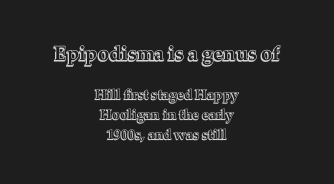
Q: Is the text italic (slanted)? A: No, it is upright.
Q: Is the text underlined? A: No.
Q: How is the paragraph aligned? A: Centered.
Q: Is the spacing between letters normal or unusually wide? A: Normal.
Q: Is the spacing between lines tight, normal or loose? A: Normal.
Q: Which block of text is set in a larger size, the first (top) or the second (bottom)? A: The first (top) one.
